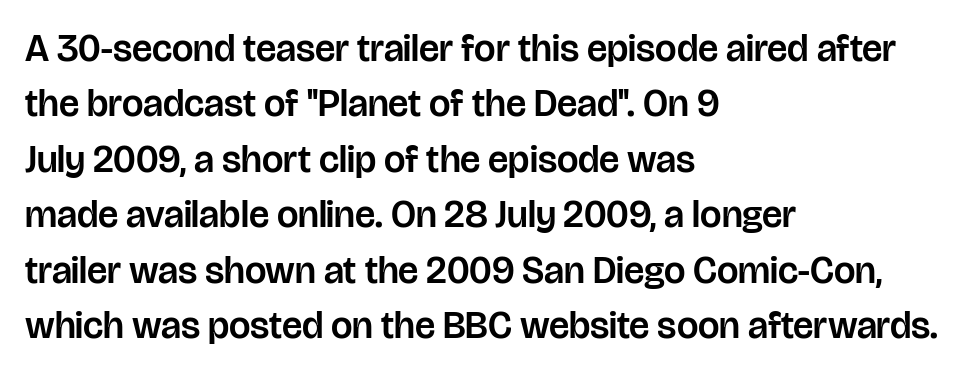
{"serif": "no", "italic": "no", "width": "normal", "stroke_contrast": "low", "x_height": "large", "monospaced": "no", "underline": "no", "align": "left", "line_spacing": "normal", "line_spacing_ratio": 1.46, "letter_spacing": "normal", "letter_spacing_em": 0.0, "glyph_px": 38}
